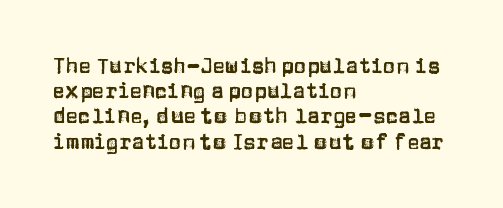
Posture: straight, roman, zero tilt. A clean baseline with only descenders dipping below it. Does the copy run flush right? No — it runs flush left. Tracking value appears to be zero — textbook default spacing.
